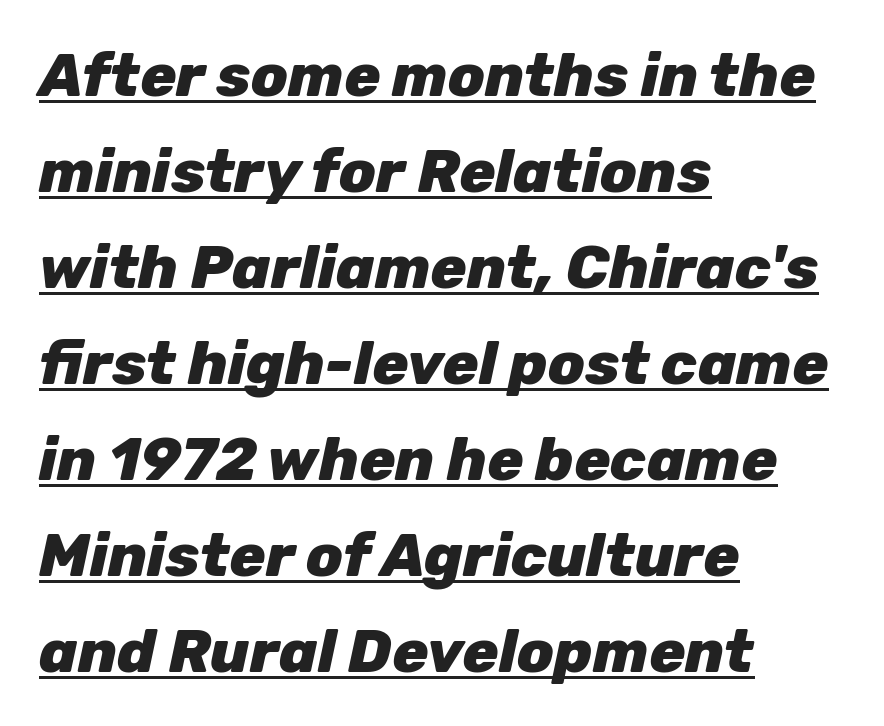
The image shows 60 px heavy type, italic (leaning right); set left-aligned, normal line spacing (1.6x), normal letter spacing, underlined; low stroke contrast and a medium x-height.
